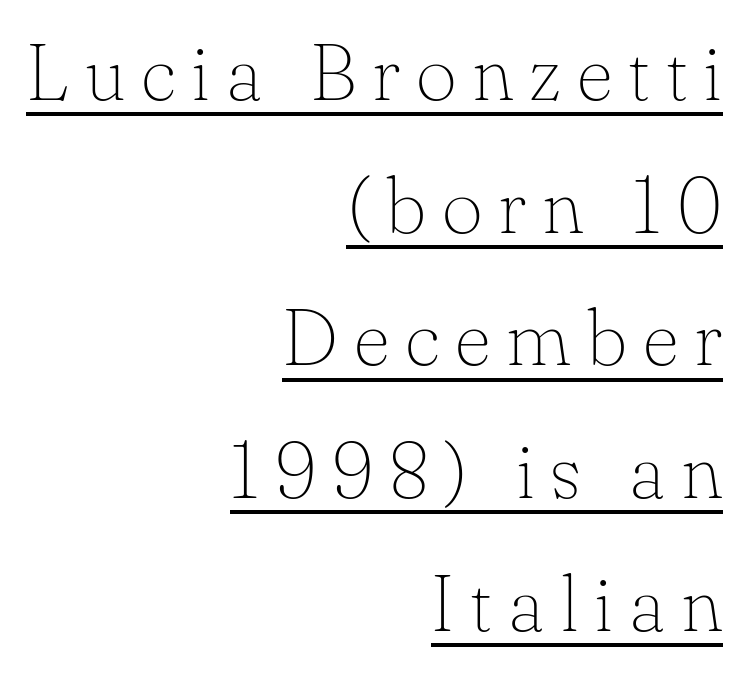
Q: Is the text bold? A: No.
Q: Is the text italic (slanted)? A: No, it is upright.
Q: Is the typeface a serif or a sans-serif typeface? A: Serif.
Q: Is the text underlined? A: Yes.
Q: How is the paragraph aligned? A: Right-aligned.
Q: Is the spacing between letters normal or unusually wide? A: Unusually wide.
Q: Is the spacing between lines tight, normal or loose? A: Normal.
Q: Width (condensed, normal, or wide)? A: Normal.
Q: Stroke contrast? A: Low.
Q: x-height? A: Small.
Q: Monospaced? A: No.
